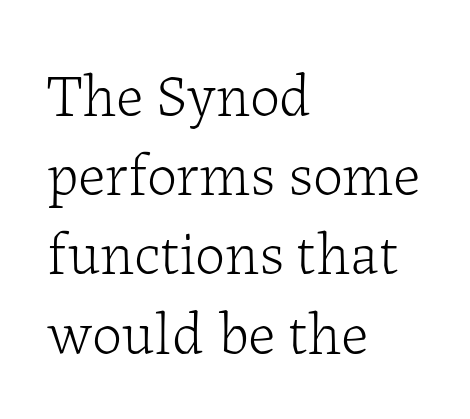
Summary of vertical rhythm: regular, with standard interline spacing. The baseline area is clear. Which margin do the lines hug? The left one — the right edge is uneven. Type style note: has serifs. Style check: upright. A typesetter would call this proportional, since set widths differ per character.
